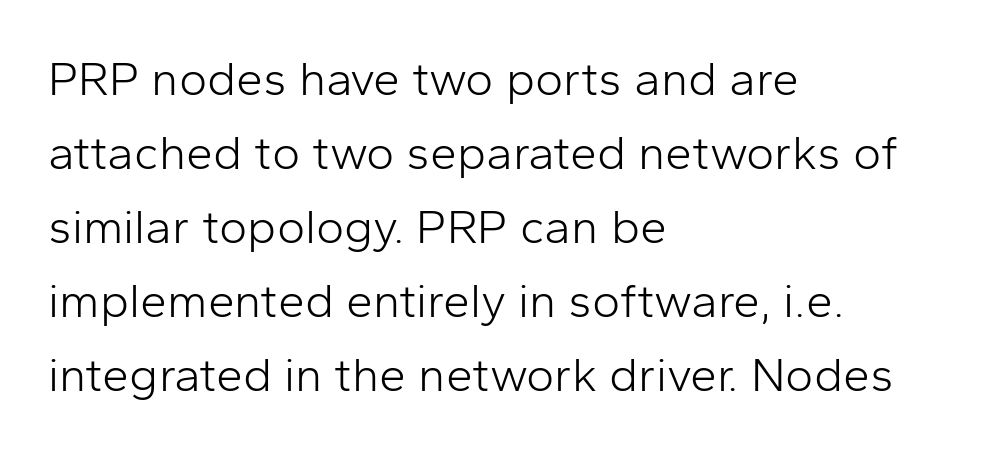
{"serif": "no", "italic": "no", "bold": "no", "weight": "light", "width": "normal", "stroke_contrast": "low", "x_height": "medium", "monospaced": "no", "underline": "no", "align": "left", "line_spacing": "normal", "line_spacing_ratio": 1.54, "letter_spacing": "normal", "letter_spacing_em": 0.0, "glyph_px": 48}
